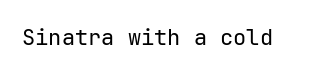
{"italic": "no", "bold": "no", "underline": "no", "letter_spacing": "normal", "letter_spacing_em": 0.0, "glyph_px": 22}
